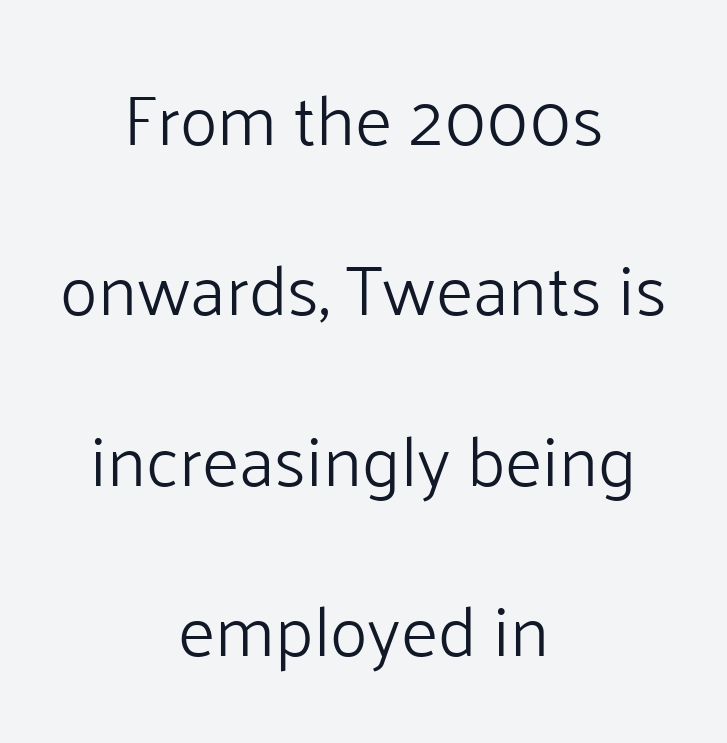
Each new line begins a long way beneath the previous one. Words float on clear page, feet unadorned. A typesetter would call this proportional, since set widths differ per character. This rendering uses center alignment, leaving both contours irregular but symmetric. Honestly, the letter spacing is just normal — you wouldn't notice it. Vertical strokes here are truly vertical.
